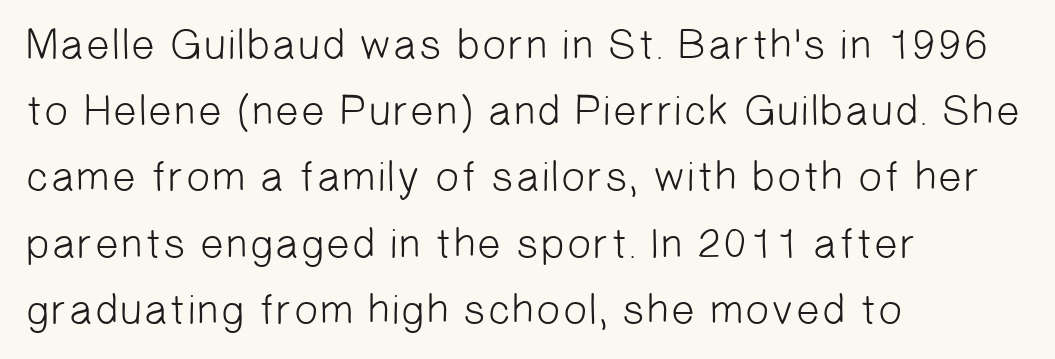
Q: Is the text bold? A: No.
Q: Is the typeface a serif or a sans-serif typeface? A: Sans-serif.
Q: Is the text underlined? A: No.
Q: How is the paragraph aligned? A: Left-aligned.
Q: Is the spacing between letters normal or unusually wide? A: Normal.
Q: Is the spacing between lines tight, normal or loose? A: Normal.
Q: Width (condensed, normal, or wide)? A: Normal.
Q: Stroke contrast? A: Low.
Q: x-height? A: Medium.
Q: Monospaced? A: No.
